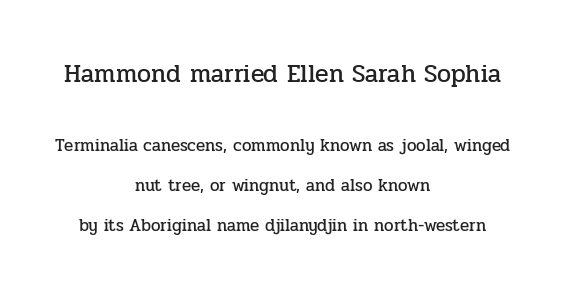
The image shows 25 px text type, upright; set centered, loose line spacing (2.34x), normal letter spacing, not underlined; the first (top) block is 1.47x larger.
